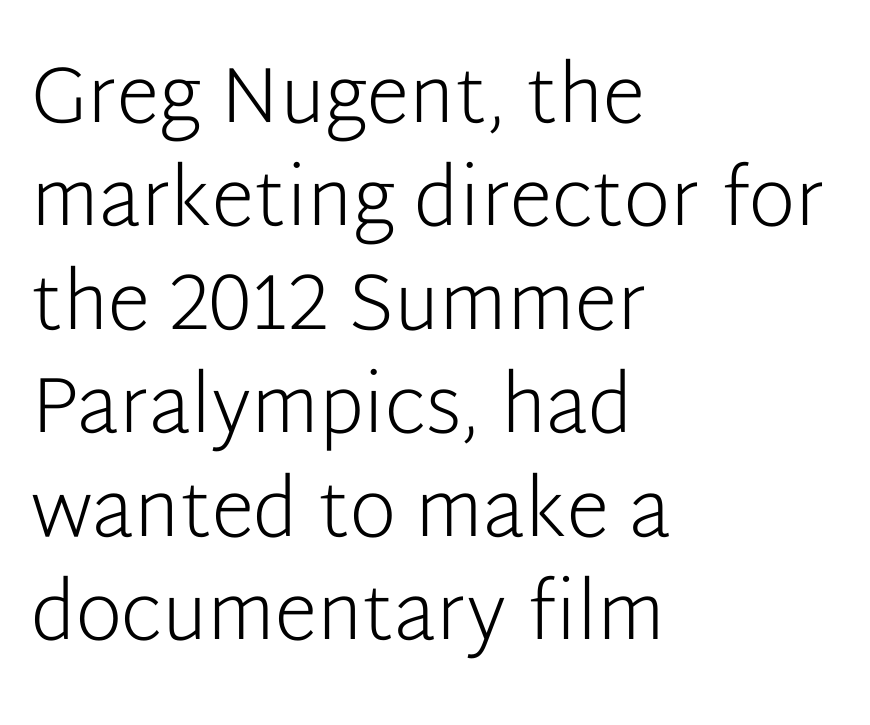
Q: Is the text bold? A: No.
Q: Is the text italic (slanted)? A: No, it is upright.
Q: Is the typeface a serif or a sans-serif typeface? A: Sans-serif.
Q: Is the text underlined? A: No.
Q: How is the paragraph aligned? A: Left-aligned.
Q: Is the spacing between letters normal or unusually wide? A: Normal.
Q: Is the spacing between lines tight, normal or loose? A: Normal.
Q: Width (condensed, normal, or wide)? A: Normal.
Q: Stroke contrast? A: Low.
Q: x-height? A: Medium.
Q: Monospaced? A: No.
